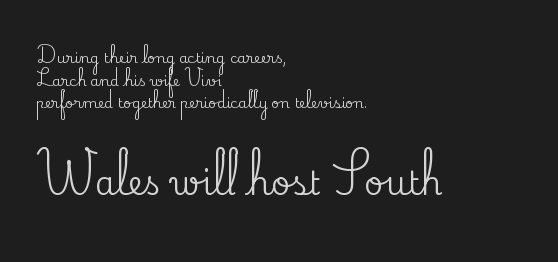
{"serif": "yes", "italic": "no", "width": "normal", "stroke_contrast": "medium", "x_height": "small", "monospaced": "no", "underline": "no", "align": "left", "line_spacing": "normal", "line_spacing_ratio": 1.62, "letter_spacing": "normal", "letter_spacing_em": 0.0, "larger_block": "second", "size_ratio": 2.36, "glyph_px": 33}
